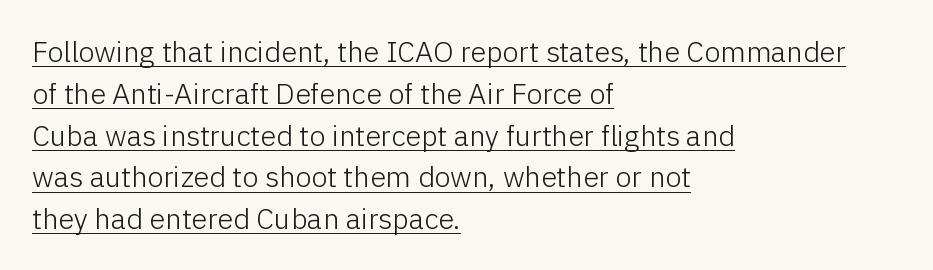
Q: Is the text bold? A: No.
Q: Is the text italic (slanted)? A: No, it is upright.
Q: Is the typeface a serif or a sans-serif typeface? A: Sans-serif.
Q: Is the text underlined? A: Yes.
Q: How is the paragraph aligned? A: Left-aligned.
Q: Is the spacing between letters normal or unusually wide? A: Normal.
Q: Is the spacing between lines tight, normal or loose? A: Normal.
Q: Width (condensed, normal, or wide)? A: Normal.
Q: Stroke contrast? A: Low.
Q: x-height? A: Medium.
Q: Monospaced? A: No.
